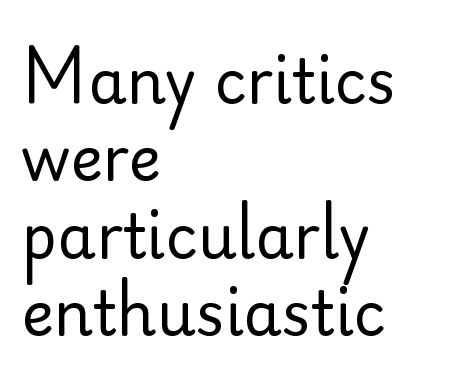
{"serif": "no", "italic": "no", "bold": "no", "weight": "regular", "width": "normal", "stroke_contrast": "low", "x_height": "small", "monospaced": "no", "underline": "no", "align": "left", "line_spacing": "normal", "line_spacing_ratio": 1.27, "letter_spacing": "normal", "letter_spacing_em": 0.0, "glyph_px": 61}
